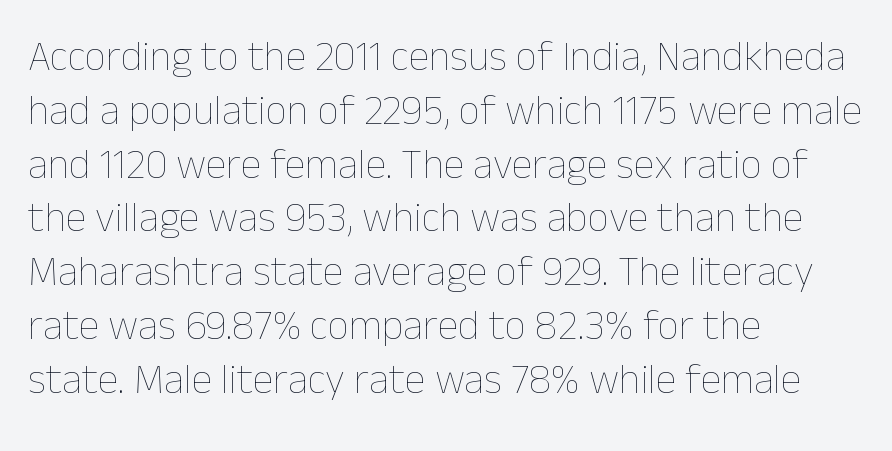
{"italic": "no", "bold": "no", "weight": "thin", "width": "normal", "stroke_contrast": "low", "x_height": "medium", "monospaced": "no", "underline": "no", "align": "left", "line_spacing": "normal", "line_spacing_ratio": 1.28, "letter_spacing": "normal", "letter_spacing_em": 0.0, "glyph_px": 42}
